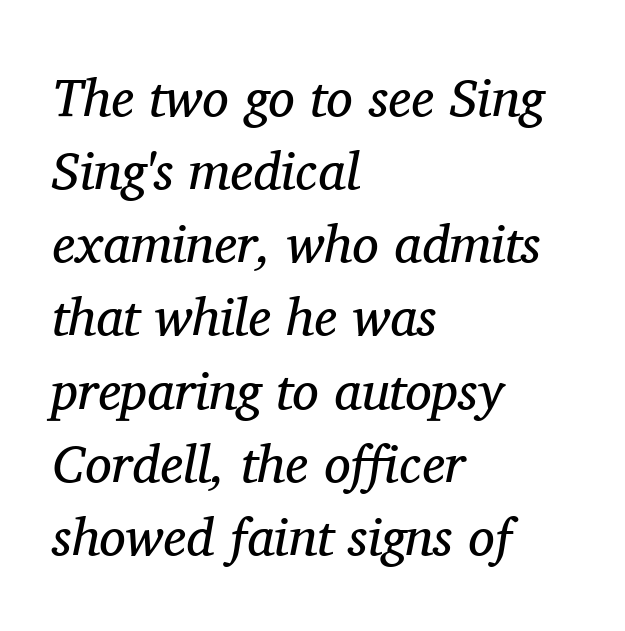
The image shows 53 px regular-weight serif type, italic (leaning right); set left-aligned, normal line spacing (1.38x), normal letter spacing, not underlined; medium stroke contrast and a medium x-height.
